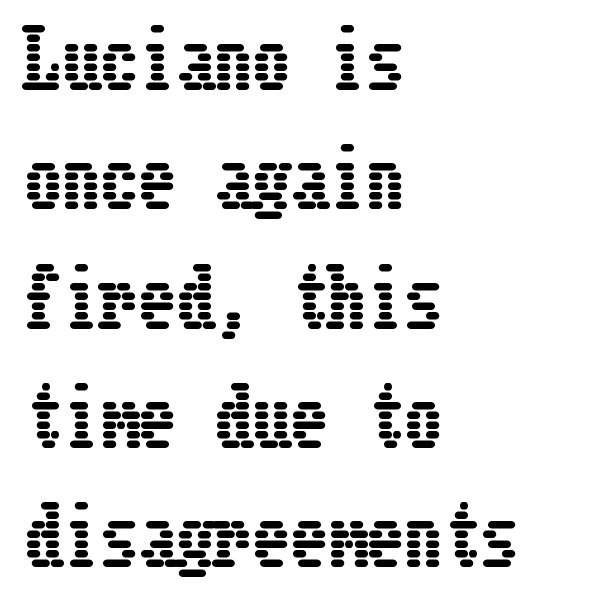
Q: Is the text italic (slanted)? A: No, it is upright.
Q: Is the text underlined? A: No.
Q: How is the paragraph aligned? A: Left-aligned.
Q: Is the spacing between letters normal or unusually wide? A: Normal.
Q: Is the spacing between lines tight, normal or loose? A: Normal.
Q: Width (condensed, normal, or wide)? A: Condensed.
Q: Stroke contrast? A: Low.
Q: x-height? A: Medium.
